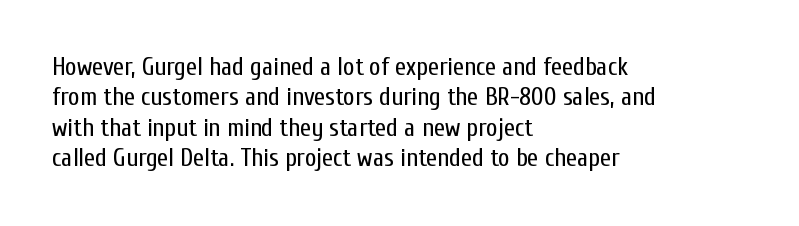
The image shows 25 px text type, upright; set left-aligned, line spacing 1.22x, normal letter spacing, not underlined.
